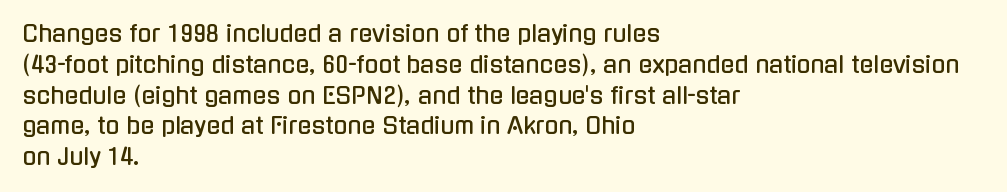
The image shows 23 px text type, upright; set left-aligned, normal line spacing (1.34x), normal letter spacing, not underlined.
